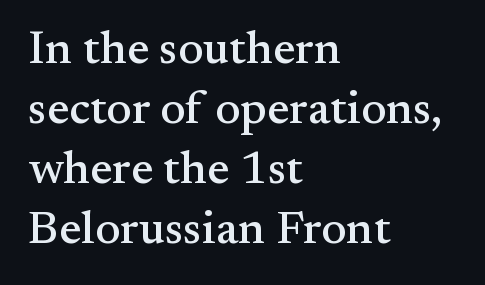
Each letter keeps its own natural width here, so spacing adapts to shape. The face used here is seriffed, in the tradition of book romans. Notice how the passage keeps a crisp vertical edge on the left only. Check the space under the baseline: it is left empty. In terms of letterspacing, this is plain default setting. Horizontal bands of white between lines are of average thickness.
